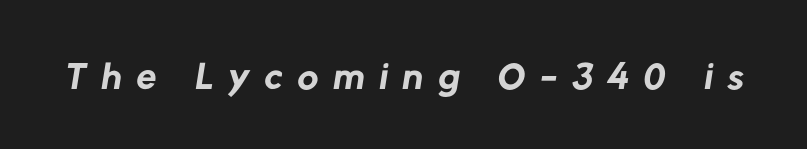
{"serif": "no", "bold": "no", "weight": "regular", "width": "normal", "stroke_contrast": "low", "x_height": "medium", "monospaced": "no", "underline": "no", "letter_spacing": "wide", "letter_spacing_em": 0.26, "glyph_px": 58}
